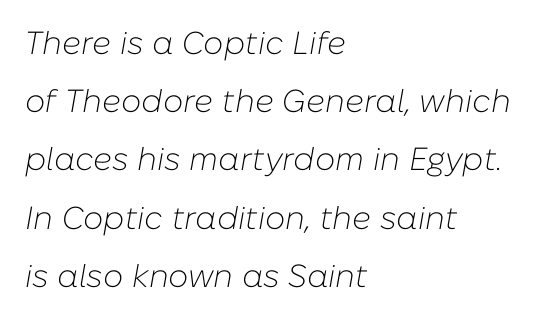
{"italic": "yes", "lean": "right", "slant_degrees": 10, "bold": "no", "weight": "light", "width": "normal", "stroke_contrast": "low", "x_height": "medium", "monospaced": "no", "underline": "no", "align": "left", "line_spacing_ratio": 1.82, "letter_spacing": "normal", "letter_spacing_em": 0.0, "glyph_px": 32}
